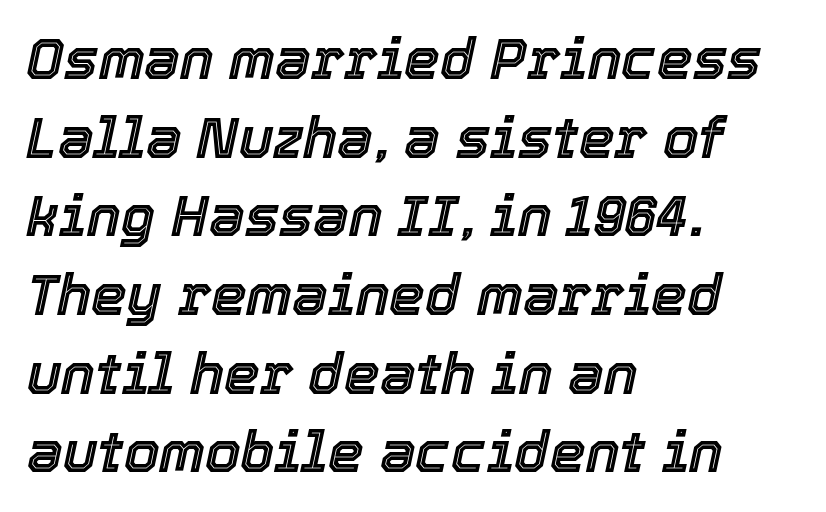
Q: Is the text italic (slanted)? A: Yes, it leans right by about 12 degrees.
Q: Is the text underlined? A: No.
Q: How is the paragraph aligned? A: Left-aligned.
Q: Is the spacing between letters normal or unusually wide? A: Normal.
Q: Is the spacing between lines tight, normal or loose? A: Normal.
Q: Width (condensed, normal, or wide)? A: Normal.
Q: x-height? A: Medium.
Q: Monospaced? A: No.
